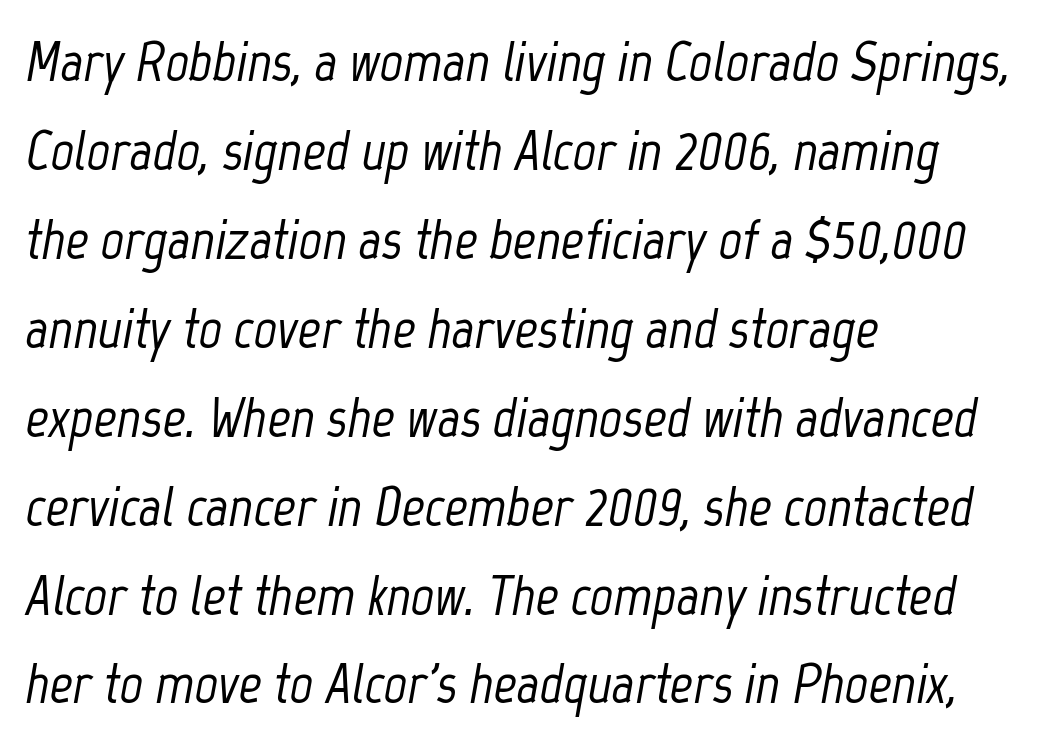
Proportional: the letters do not fall into vertical columns. Is the block centered? No — it sits flush against the left margin. There's an unmistakable incline to the writing here. A typesetter would call this leading conventional body-copy spacing.
